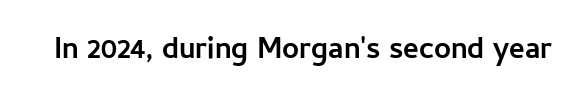
Q: Is the text bold? A: Yes.
Q: Is the text italic (slanted)? A: No, it is upright.
Q: Is the typeface a serif or a sans-serif typeface? A: Sans-serif.
Q: Is the text underlined? A: No.
Q: Is the spacing between letters normal or unusually wide? A: Normal.
Q: Width (condensed, normal, or wide)? A: Normal.
Q: Stroke contrast? A: Low.
Q: x-height? A: Medium.
Q: Monospaced? A: No.
